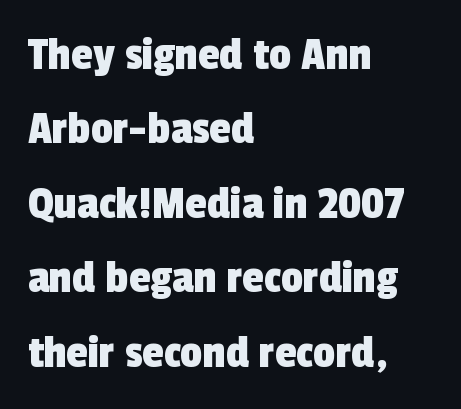
The letters advance in unequal steps, a hallmark of proportional type. The setting favours the left margin, as ordinary paragraphs usually do. Underline: absent. Whoever set this chose a conventional vertical rhythm. Glyph-to-glyph distance matches everyday printed text.
